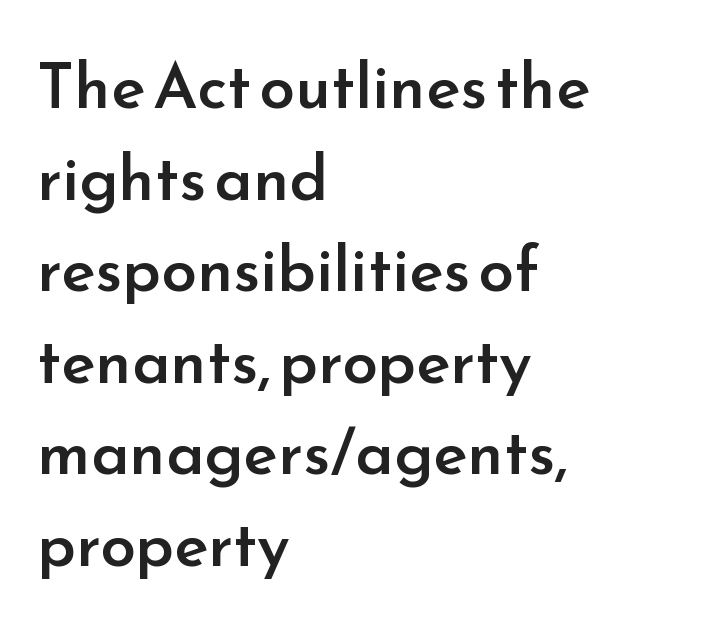
The axis of the letterforms is exactly vertical. The passage shown is typed in a proportional face where columns would drift. These lines are set flush left with a ragged right edge. These words are printed semibold, heavier than regular yet not bold.
